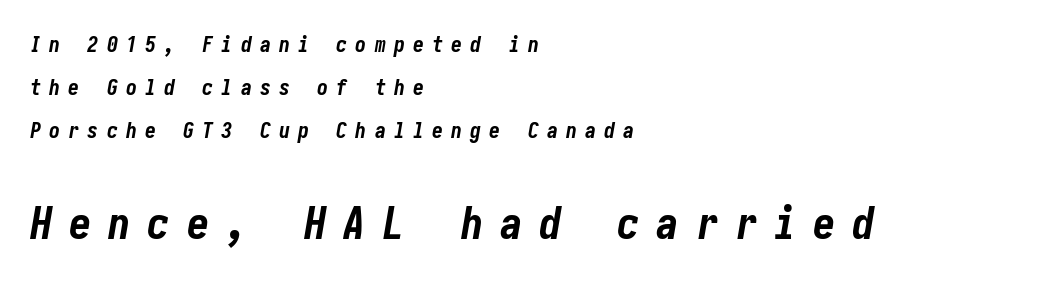
Q: Is the text bold? A: Yes.
Q: Is the text italic (slanted)? A: Yes, it leans right by about 10 degrees.
Q: Is the text underlined? A: No.
Q: How is the paragraph aligned? A: Left-aligned.
Q: Is the spacing between letters normal or unusually wide? A: Unusually wide.
Q: Is the spacing between lines tight, normal or loose? A: Loose.
Q: Which block of text is set in a larger size, the first (top) or the second (bottom)? A: The second (bottom) one.
Q: Width (condensed, normal, or wide)? A: Condensed.
Q: Stroke contrast? A: Low.
Q: x-height? A: Medium.
